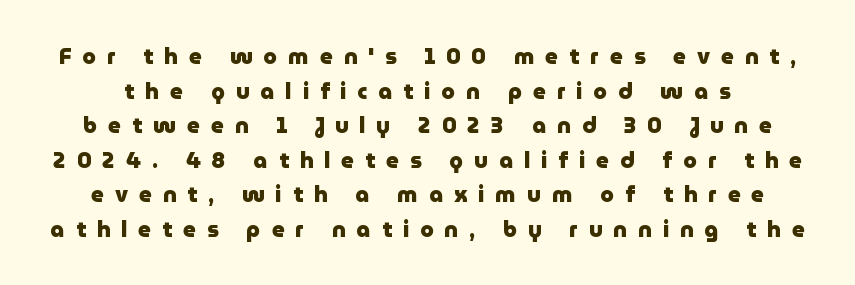
Q: Is the text bold? A: Yes.
Q: Is the text italic (slanted)? A: No, it is upright.
Q: Is the text underlined? A: No.
Q: Is the spacing between letters normal or unusually wide? A: Unusually wide.
Q: Is the spacing between lines tight, normal or loose? A: Normal.
